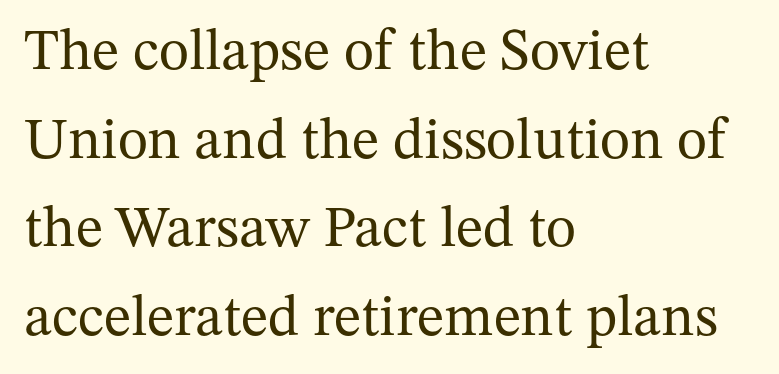
The font sits on the lighter half of the weight spectrum, regular included. The rows are spaced the way most documents space them. The typography opts for an upright posture over an oblique one. Short and long lines alike share a common starting point at left. Examine the stroke ends and you'll spot serifs.
